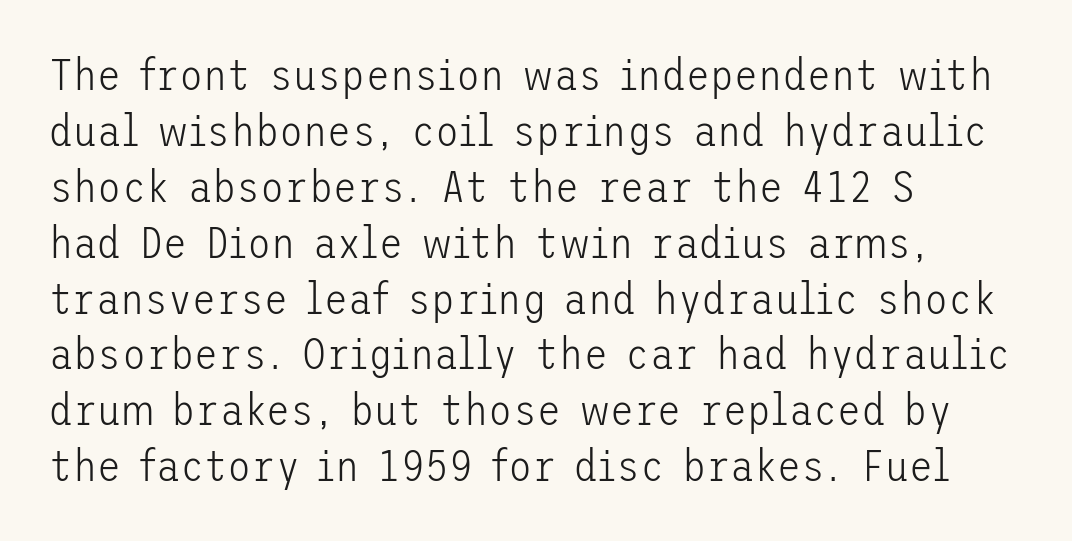
Q: Is the text bold? A: No.
Q: Is the text italic (slanted)? A: No, it is upright.
Q: Is the typeface a serif or a sans-serif typeface? A: Sans-serif.
Q: Is the text underlined? A: No.
Q: How is the paragraph aligned? A: Left-aligned.
Q: Is the spacing between letters normal or unusually wide? A: Normal.
Q: Is the spacing between lines tight, normal or loose? A: Normal.
Q: Width (condensed, normal, or wide)? A: Normal.
Q: Stroke contrast? A: Low.
Q: x-height? A: Medium.
